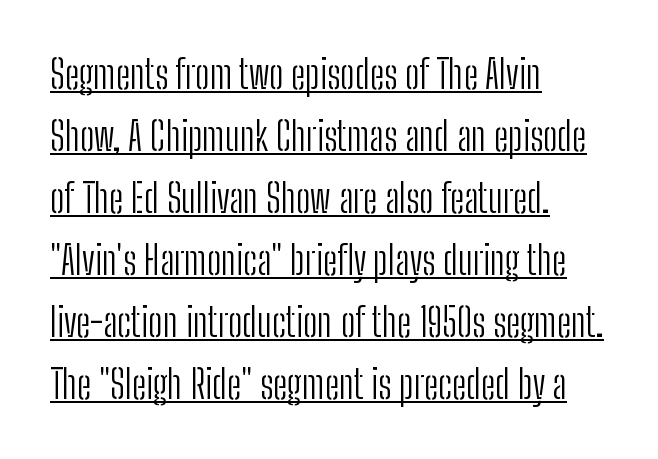
The image shows 39 px light, condensed sans-serif type, upright; set left-aligned, normal line spacing (1.59x), normal letter spacing, underlined; low stroke contrast and a medium x-height.
